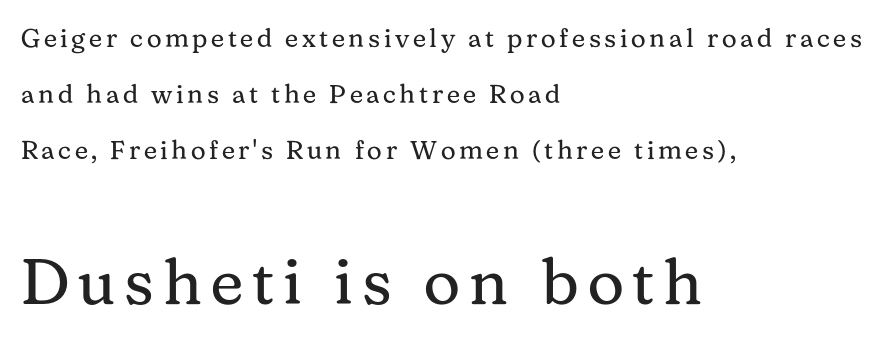
The image shows 64 px regular-weight serif type, upright; set left-aligned, loose line spacing (2.16x), not underlined; the second (bottom) block is 2.46x larger; medium stroke contrast and a medium x-height.
